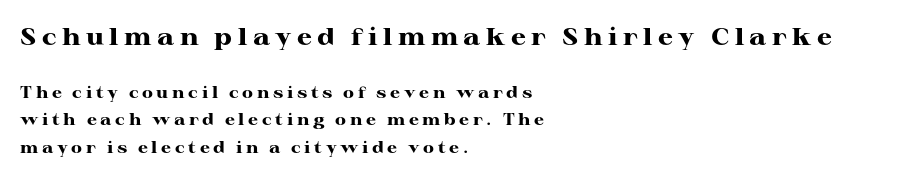
The image shows 24 px bold type, upright; set left-aligned, line spacing 1.73x, unusually wide letter spacing (+0.23 em), not underlined; the first (top) block is 1.5x larger.
